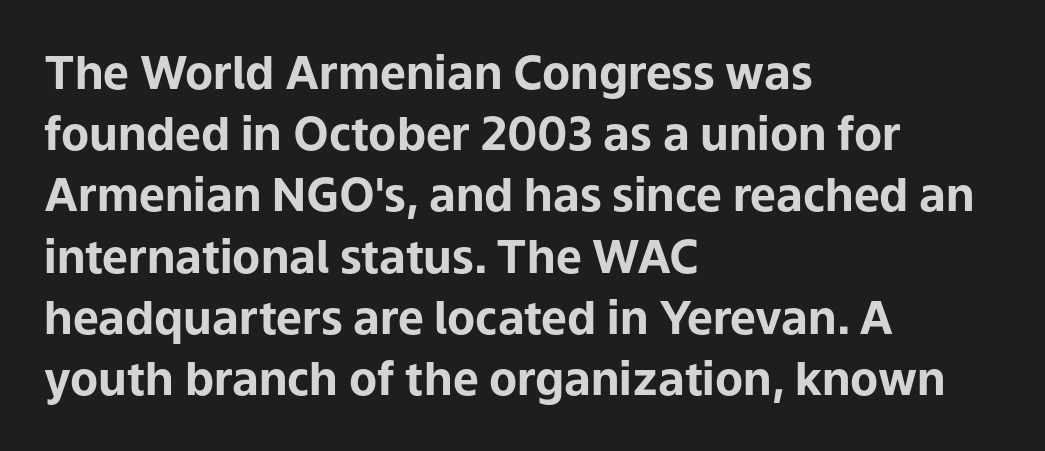
Examine the stroke ends and you'll find no serifs. Designer's note — italics off, roman on. Each row of text sits above clean, open space. The rendering uses a moderate line-height, typical for paragraphs. Is this a fixed-width face? No — the glyphs have proportional, varying widths.
